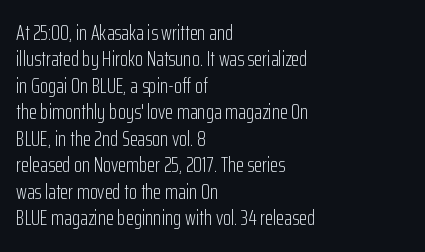
{"italic": "no", "bold": "no", "underline": "no", "align": "left", "line_spacing": "normal", "line_spacing_ratio": 1.26, "letter_spacing": "normal", "letter_spacing_em": 0.0, "glyph_px": 21}
